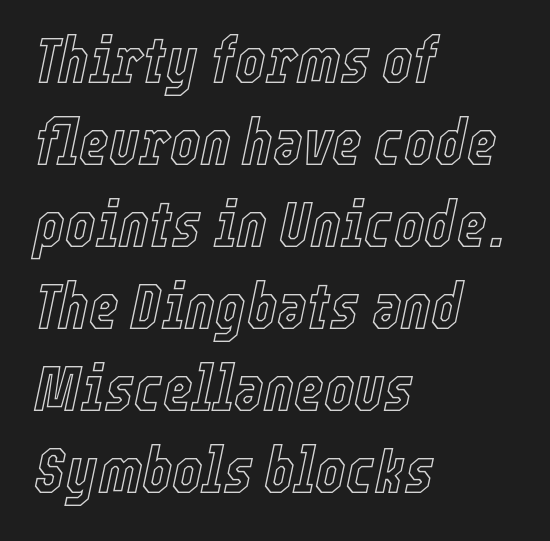
The vertical gap from one line to the next is medium. Caption: multi-line text, flush left, ragged right. The face used here has a pronounced slope to its letters. The passage shown is typed in a proportional face where columns would drift. Observe the ordinary spacing: letters are neighbours, not strangers.
